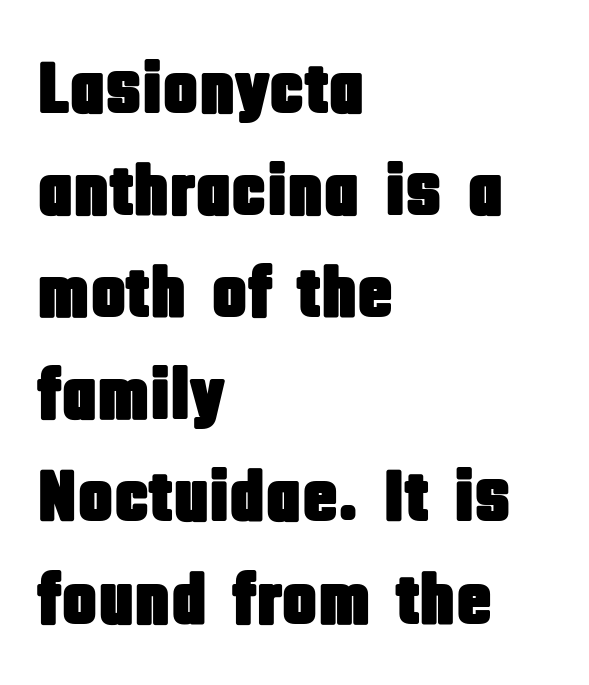
{"serif": "no", "italic": "no", "width": "condensed", "stroke_contrast": "low", "x_height": "large", "monospaced": "no", "underline": "no", "align": "left", "line_spacing": "normal", "line_spacing_ratio": 1.38, "letter_spacing": "normal", "letter_spacing_em": 0.0, "glyph_px": 74}
